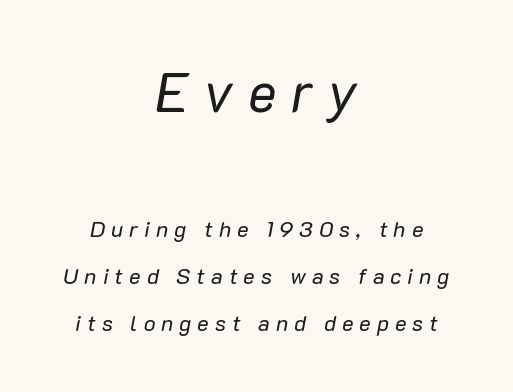
Q: Is the text bold? A: No.
Q: Is the text italic (slanted)? A: Yes, it leans right by about 10 degrees.
Q: Is the text underlined? A: No.
Q: How is the paragraph aligned? A: Centered.
Q: Is the spacing between letters normal or unusually wide? A: Unusually wide.
Q: Is the spacing between lines tight, normal or loose? A: Loose.
Q: Which block of text is set in a larger size, the first (top) or the second (bottom)? A: The first (top) one.
Q: Width (condensed, normal, or wide)? A: Normal.
Q: Stroke contrast? A: Low.
Q: x-height? A: Medium.
Q: Monospaced? A: No.
